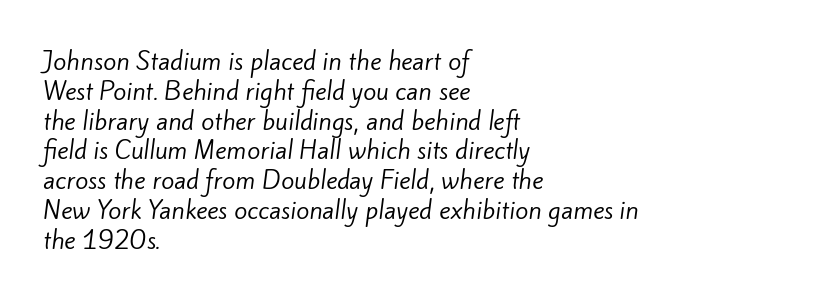
{"bold": "no", "underline": "no", "align": "left", "line_spacing_ratio": 1.24, "letter_spacing": "normal", "letter_spacing_em": 0.0, "glyph_px": 24}
